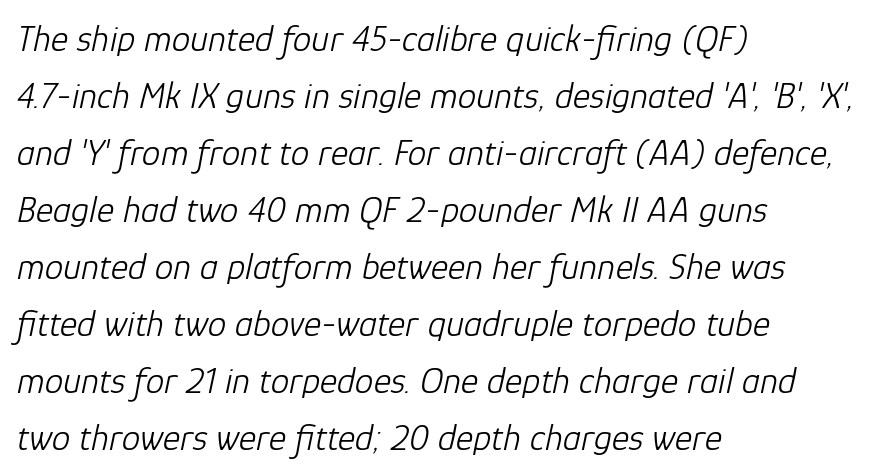
Q: Is the text bold? A: No.
Q: Is the text italic (slanted)? A: Yes, it leans right by about 12 degrees.
Q: Is the text underlined? A: No.
Q: How is the paragraph aligned? A: Left-aligned.
Q: Is the spacing between letters normal or unusually wide? A: Normal.
Q: Is the spacing between lines tight, normal or loose? A: Normal.
Q: Width (condensed, normal, or wide)? A: Normal.
Q: Stroke contrast? A: Low.
Q: x-height? A: Medium.
Q: Monospaced? A: No.
